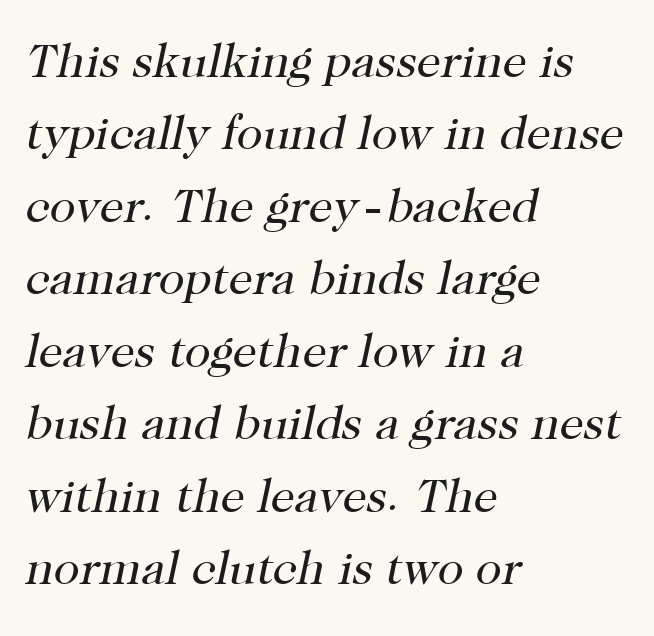
{"serif": "yes", "italic": "yes", "lean": "right", "slant_degrees": 12, "bold": "no", "weight": "regular", "width": "normal", "stroke_contrast": "high", "x_height": "medium", "monospaced": "no", "underline": "no", "align": "left", "line_spacing": "normal", "line_spacing_ratio": 1.51, "letter_spacing": "normal", "letter_spacing_em": 0.0, "glyph_px": 48}
